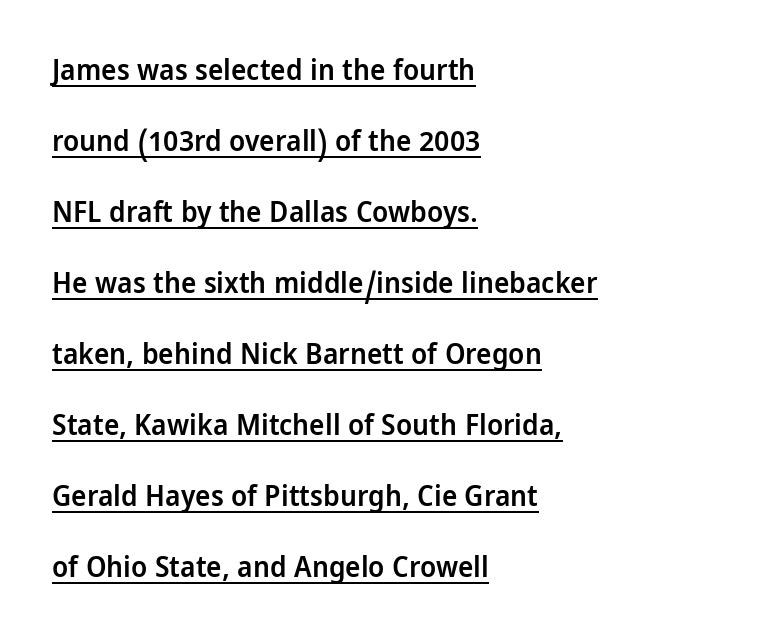
The gaps between neighbouring characters are ordinary and unremarkable. A student would call this left alignment; a typographer would say flush left, rag right. Is there any slant? The stems are plumb. How would I describe the line gaps? Wide and relaxed. Its strokes are somewhat broadened, the hallmark of semibold type. Think of a printed novel: that variable character pitch is what you see here.
